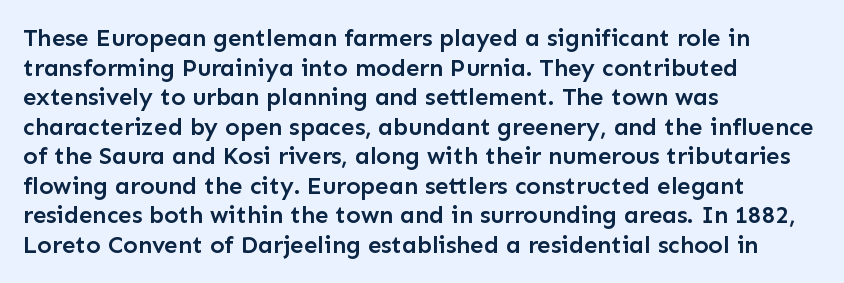
The image shows 24 px text type, upright; set left-aligned, line spacing 1.23x, normal letter spacing, not underlined.
